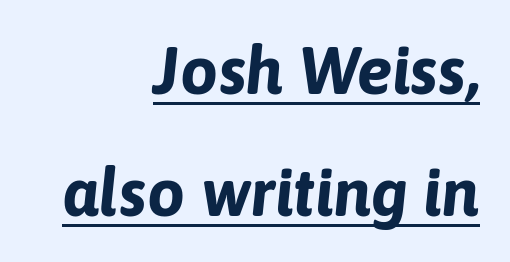
Q: Is the text bold? A: Yes.
Q: Is the text italic (slanted)? A: Yes, it leans right by about 6 degrees.
Q: Is the text underlined? A: Yes.
Q: How is the paragraph aligned? A: Right-aligned.
Q: Is the spacing between letters normal or unusually wide? A: Normal.
Q: Width (condensed, normal, or wide)? A: Normal.
Q: Stroke contrast? A: Low.
Q: x-height? A: Medium.
Q: Monospaced? A: No.
